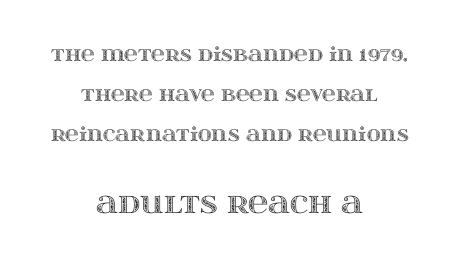
A bare baseline throughout the passage. The face used here is proportionally spaced, like ordinary book or web type. Casual observation: everything's sitting right in the middle. Is the lower block the larger one? Yes — the lower block carries the bigger type.
